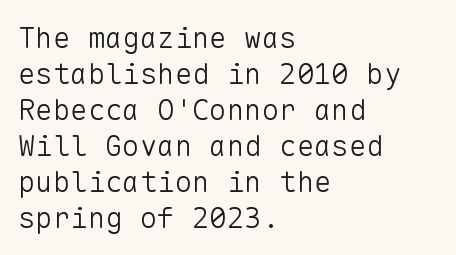
{"serif": "no", "italic": "no", "bold": "no", "weight": "light", "width": "normal", "stroke_contrast": "low", "x_height": "medium", "monospaced": "yes", "underline": "no", "align": "left", "line_spacing_ratio": 1.24, "letter_spacing": "normal", "letter_spacing_em": 0.0, "glyph_px": 29}
